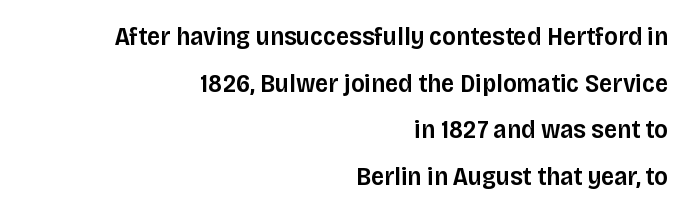
Q: Is the text bold? A: Semi-bold.
Q: Is the text italic (slanted)? A: No, it is upright.
Q: Is the text underlined? A: No.
Q: How is the paragraph aligned? A: Right-aligned.
Q: Is the spacing between letters normal or unusually wide? A: Normal.
